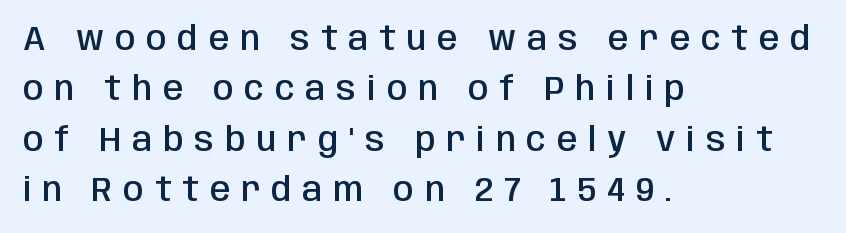
{"serif": "no", "italic": "no", "bold": "semi", "weight": "semibold", "width": "condensed", "stroke_contrast": "low", "x_height": "large", "monospaced": "no", "underline": "no", "align": "left", "line_spacing": "normal", "line_spacing_ratio": 1.53, "letter_spacing": "wide", "letter_spacing_em": 0.33, "glyph_px": 33}
